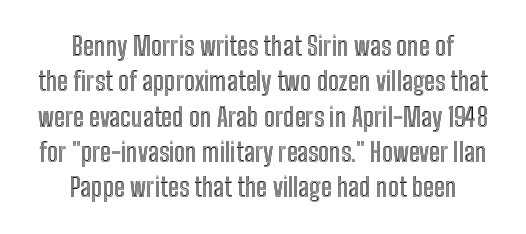
{"italic": "no", "underline": "no", "align": "center", "line_spacing": "normal", "line_spacing_ratio": 1.36, "letter_spacing": "normal", "letter_spacing_em": 0.0, "glyph_px": 26}
